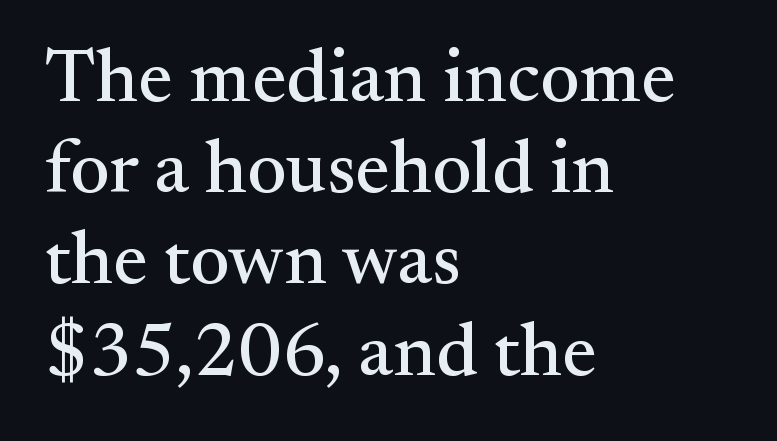
{"serif": "yes", "italic": "no", "width": "normal", "stroke_contrast": "medium", "x_height": "small", "monospaced": "no", "underline": "no", "align": "left", "line_spacing_ratio": 1.2, "letter_spacing": "normal", "letter_spacing_em": 0.0, "glyph_px": 76}
